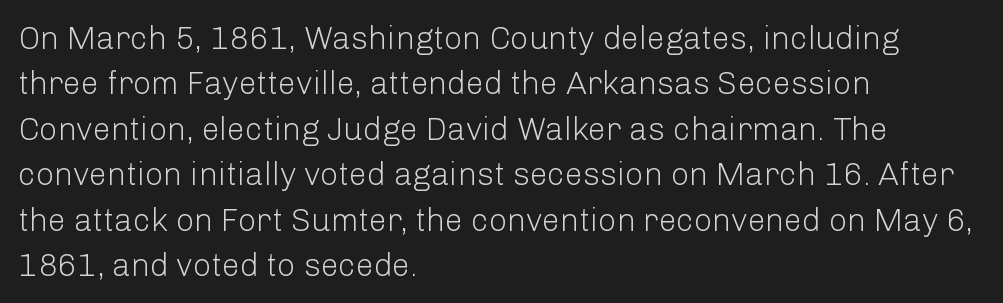
Q: Is the text bold? A: No.
Q: Is the text italic (slanted)? A: No, it is upright.
Q: Is the typeface a serif or a sans-serif typeface? A: Sans-serif.
Q: Is the text underlined? A: No.
Q: How is the paragraph aligned? A: Left-aligned.
Q: Is the spacing between letters normal or unusually wide? A: Normal.
Q: Is the spacing between lines tight, normal or loose? A: Normal.
Q: Width (condensed, normal, or wide)? A: Normal.
Q: Stroke contrast? A: Low.
Q: x-height? A: Medium.
Q: Monospaced? A: No.
